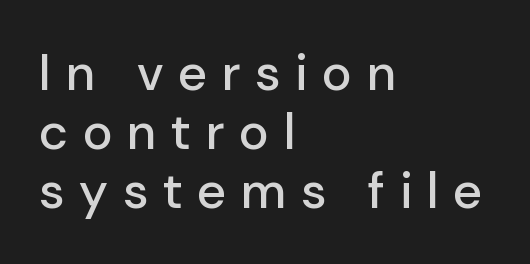
{"serif": "no", "italic": "no", "width": "normal", "stroke_contrast": "low", "x_height": "medium", "monospaced": "no", "underline": "no", "align": "left", "line_spacing_ratio": 1.16, "letter_spacing": "wide", "letter_spacing_em": 0.29, "glyph_px": 51}
